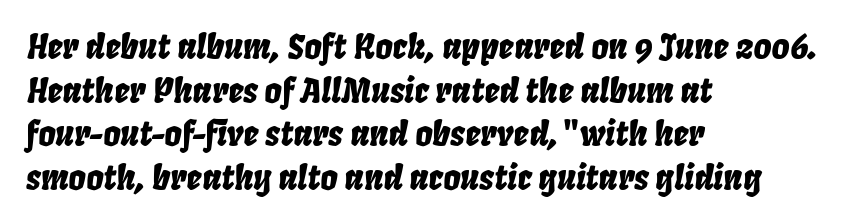
Q: Is the text italic (slanted)? A: Yes, it leans right by about 8 degrees.
Q: Is the text underlined? A: No.
Q: How is the paragraph aligned? A: Left-aligned.
Q: Is the spacing between letters normal or unusually wide? A: Normal.
Q: Is the spacing between lines tight, normal or loose? A: Normal.
Q: Width (condensed, normal, or wide)? A: Condensed.
Q: Stroke contrast? A: Low.
Q: x-height? A: Large.
Q: Monospaced? A: No.
